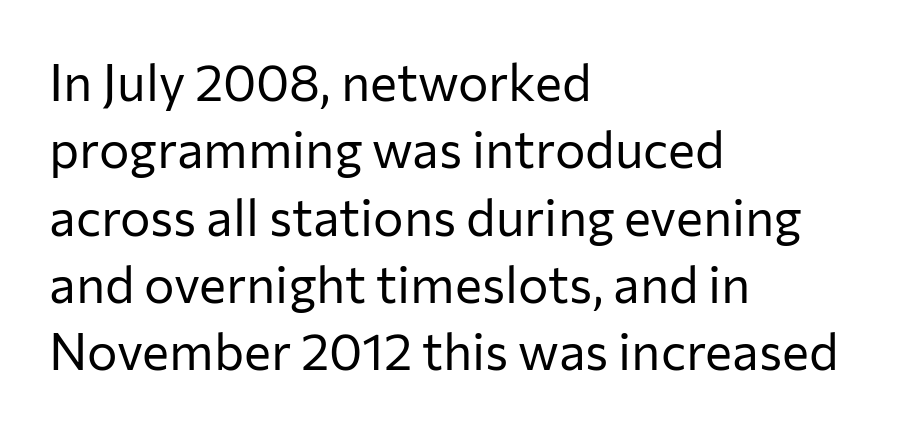
{"serif": "no", "italic": "no", "bold": "no", "weight": "regular", "width": "normal", "stroke_contrast": "low", "x_height": "medium", "monospaced": "no", "underline": "no", "align": "left", "line_spacing": "normal", "line_spacing_ratio": 1.32, "letter_spacing": "normal", "letter_spacing_em": 0.0, "glyph_px": 51}
